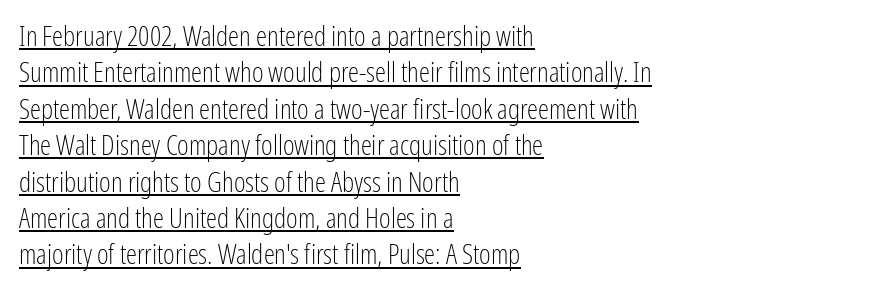
The image shows 28 px light, condensed sans-serif type, upright; set left-aligned, normal line spacing (1.3x), normal letter spacing, underlined; low stroke contrast and a medium x-height.
